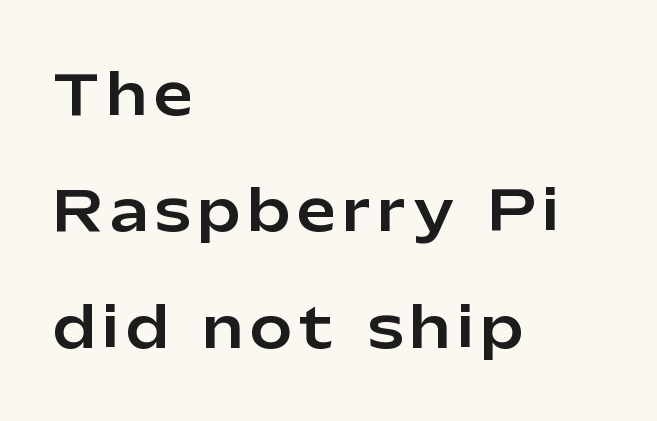
{"serif": "no", "italic": "no", "width": "normal", "stroke_contrast": "low", "x_height": "medium", "monospaced": "no", "underline": "no", "align": "left", "line_spacing": "loose", "line_spacing_ratio": 2.08, "glyph_px": 56}
